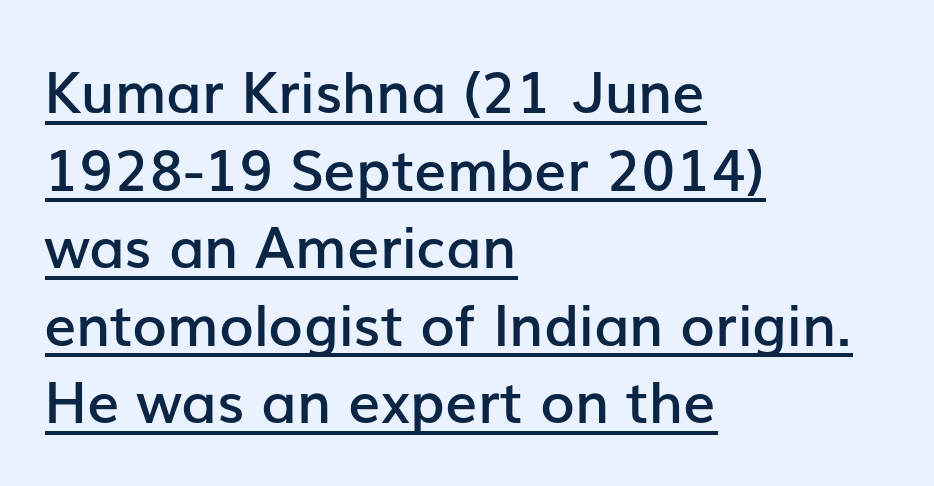
{"serif": "no", "italic": "no", "bold": "semi", "weight": "semibold", "width": "normal", "stroke_contrast": "low", "x_height": "medium", "monospaced": "no", "underline": "yes", "align": "left", "line_spacing": "normal", "line_spacing_ratio": 1.36, "letter_spacing": "normal", "letter_spacing_em": 0.0, "glyph_px": 57}
